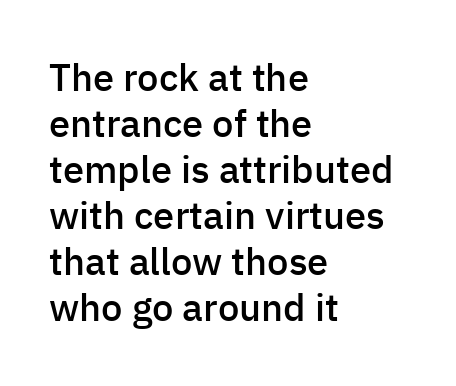
Typographic density is moderately raised because the face is semibold. You could not count columns in this text — the font is proportionally spaced. Clear beneath every line of the passage. The letters stand upright; this is a roman face. To sum up the face: it is a sans, with no serifs. A student would call this left alignment; a typographer would say flush left, rag right.
